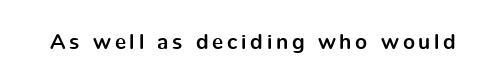
The image shows 21 px bold type, upright; set not underlined.
